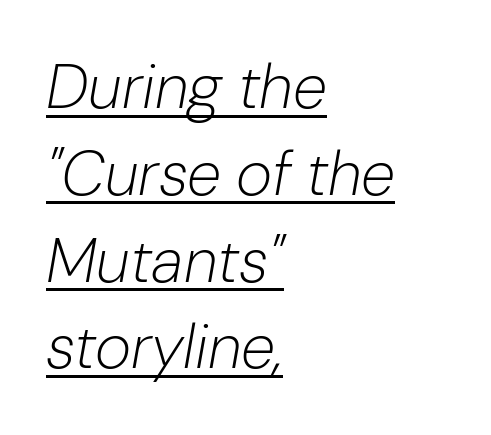
The image shows 62 px light type, italic (leaning right); set left-aligned, normal line spacing (1.4x), normal letter spacing, underlined; low stroke contrast and a medium x-height.
